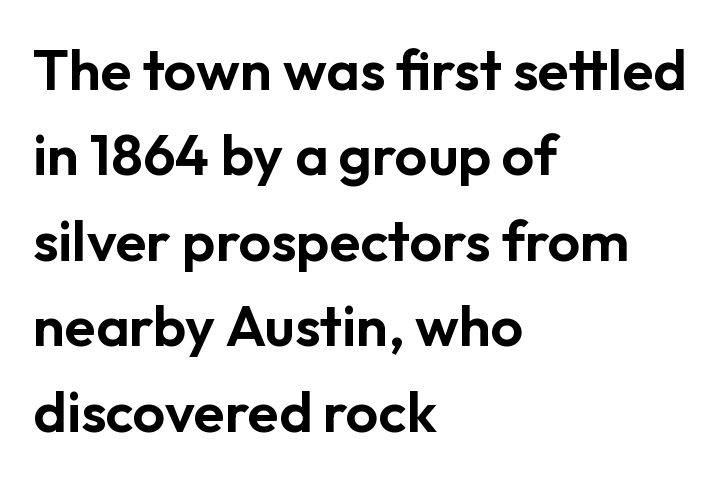
Q: Is the text italic (slanted)? A: No, it is upright.
Q: Is the typeface a serif or a sans-serif typeface? A: Sans-serif.
Q: Is the text underlined? A: No.
Q: How is the paragraph aligned? A: Left-aligned.
Q: Is the spacing between letters normal or unusually wide? A: Normal.
Q: Is the spacing between lines tight, normal or loose? A: Normal.
Q: Width (condensed, normal, or wide)? A: Normal.
Q: Stroke contrast? A: Low.
Q: x-height? A: Medium.
Q: Monospaced? A: No.
